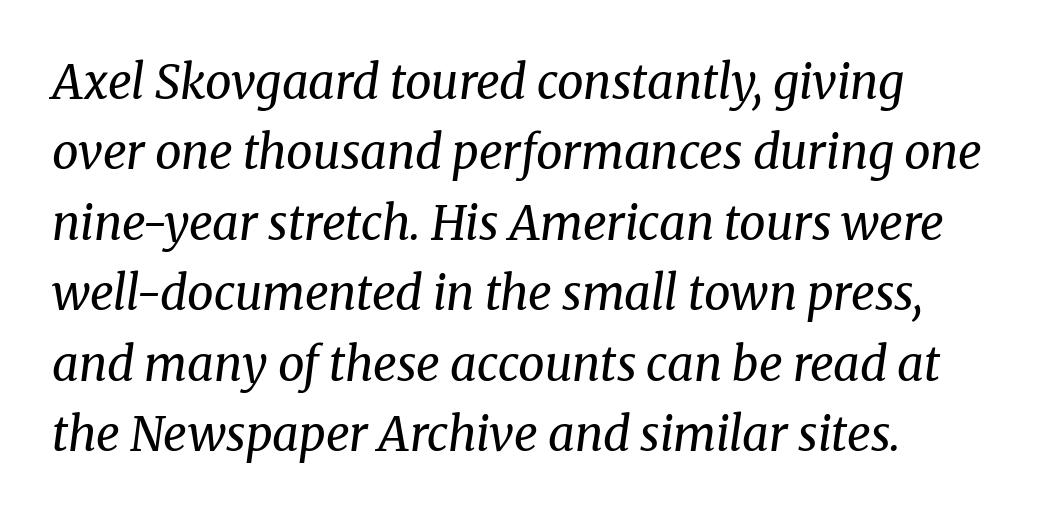
A serif font was chosen for this passage. When letters slant like this, we call the style italic. The characters are drawn with everyday or finer stroke widths. Is this a fixed-width face? No — the glyphs have proportional, varying widths. Successive baselines arrive at the customary interval.
